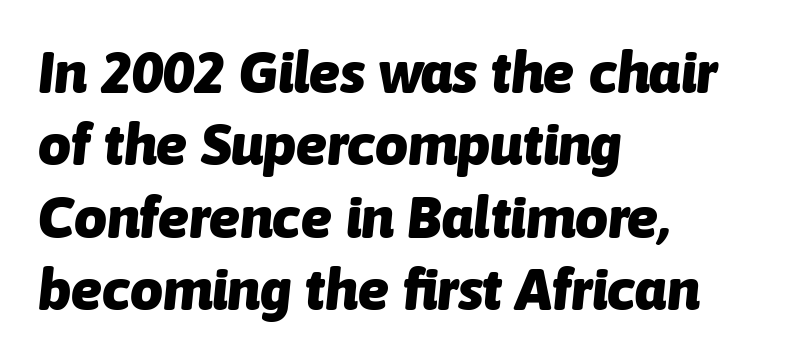
Q: Is the text bold? A: Yes.
Q: Is the text italic (slanted)? A: Yes, it leans right by about 6 degrees.
Q: Is the text underlined? A: No.
Q: How is the paragraph aligned? A: Left-aligned.
Q: Is the spacing between letters normal or unusually wide? A: Normal.
Q: Is the spacing between lines tight, normal or loose? A: Normal.
Q: Width (condensed, normal, or wide)? A: Normal.
Q: Stroke contrast? A: Low.
Q: x-height? A: Medium.
Q: Monospaced? A: No.
